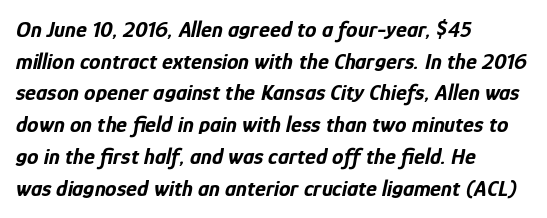
Q: Is the text bold? A: Yes.
Q: Is the text italic (slanted)? A: Yes, it leans right by about 12 degrees.
Q: Is the text underlined? A: No.
Q: How is the paragraph aligned? A: Left-aligned.
Q: Is the spacing between letters normal or unusually wide? A: Normal.
Q: Is the spacing between lines tight, normal or loose? A: Normal.
